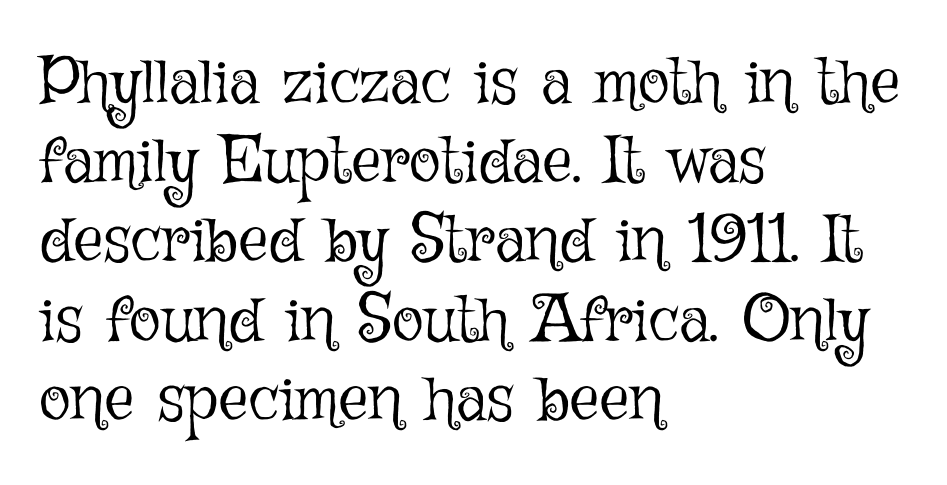
Q: Is the text bold? A: No.
Q: Is the text italic (slanted)? A: No, it is upright.
Q: Is the text underlined? A: No.
Q: How is the paragraph aligned? A: Left-aligned.
Q: Is the spacing between letters normal or unusually wide? A: Normal.
Q: Width (condensed, normal, or wide)? A: Normal.
Q: Stroke contrast? A: Low.
Q: x-height? A: Medium.
Q: Monospaced? A: No.
